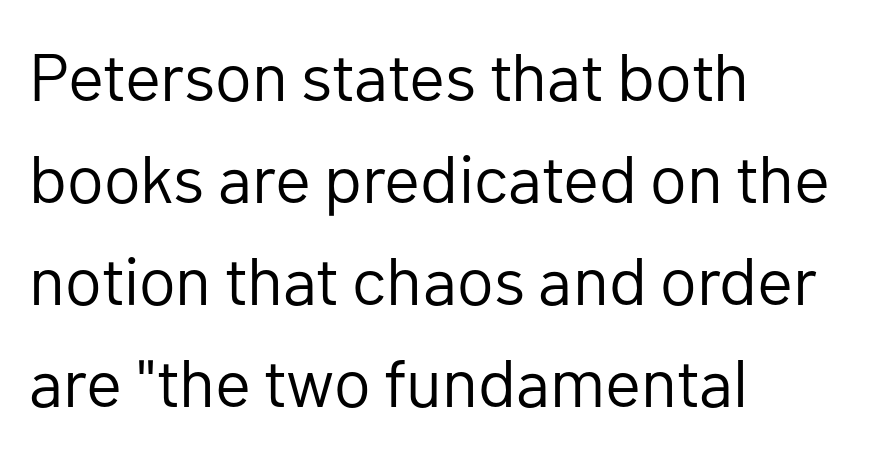
The image shows 67 px regular-weight sans-serif type, upright; set left-aligned, normal line spacing (1.52x), normal letter spacing, not underlined; low stroke contrast and a medium x-height.
